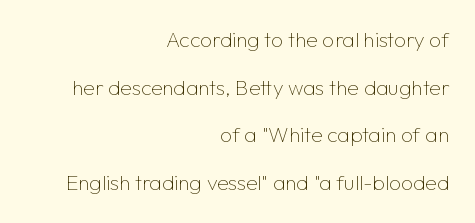
Caption: face not bold, strokes unweighted. Letter spacing: default. Airy leading. The string is rendered with underlining switched off. This sample is right-justified, so line beginnings fall wherever the words allow.
